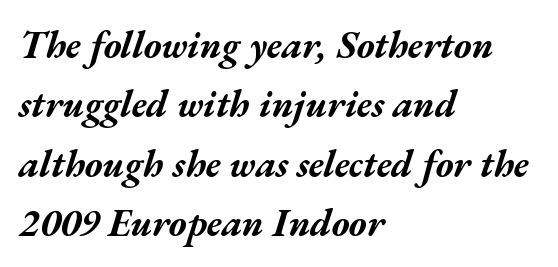
Check the space under the baseline: it is left empty. Short note: letters normally spaced. The glyphs look as if they've been sheared to an angle. The rag falls on the right side of this text block. Horizontal bands of white between lines are of average thickness. Its strokes are broad and dark, the hallmark of bold type.
